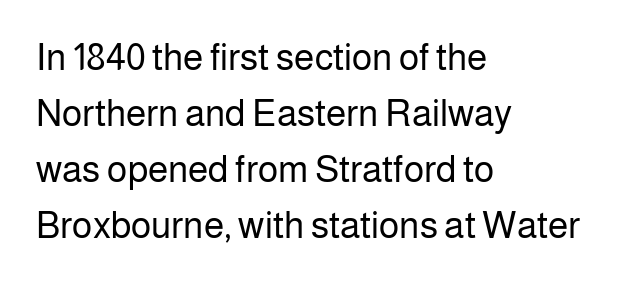
Descenders are the only things crossing below the line. Think of a printed novel: that variable character pitch is what you see here. Evenly set lines give the paragraph a standard silhouette. Caption: face not bold, strokes unweighted. The rag falls on the right side of this text block. The letters stand upright; this is a roman face.
